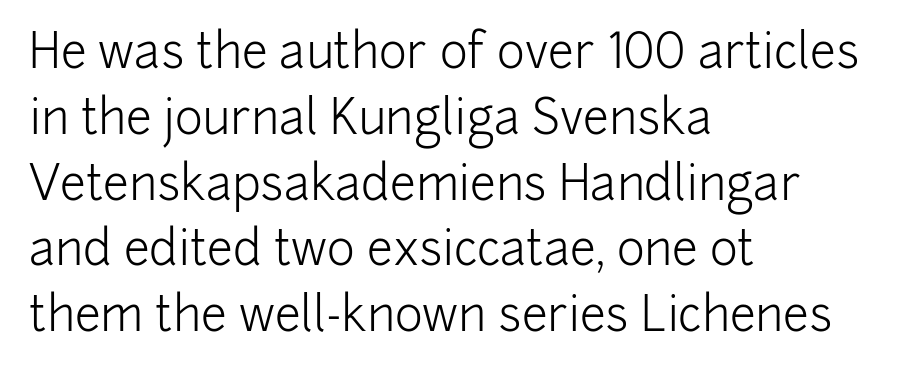
The image shows 47 px light sans-serif type, upright; set left-aligned, normal line spacing (1.4x), normal letter spacing, not underlined; low stroke contrast and a medium x-height.
